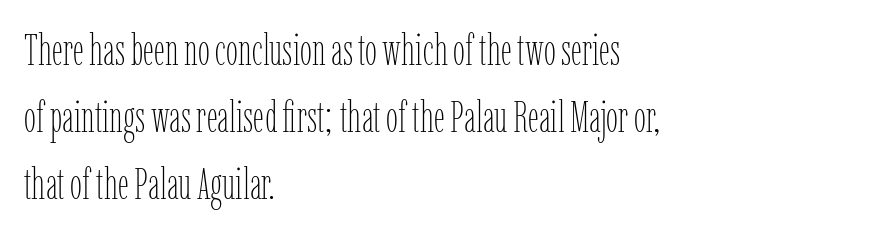
The image shows 43 px thin, condensed type, upright; set left-aligned, normal line spacing (1.56x), normal letter spacing, not underlined; low stroke contrast and a medium x-height.
